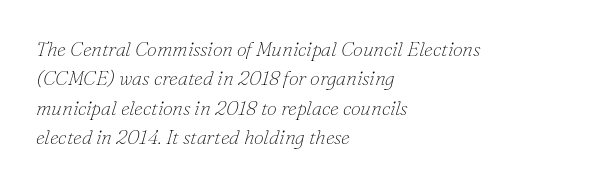
{"italic": "yes", "lean": "right", "slant_degrees": 16, "bold": "no", "underline": "no", "align": "left", "line_spacing": "normal", "line_spacing_ratio": 1.47, "letter_spacing": "normal", "letter_spacing_em": 0.0, "glyph_px": 20}
